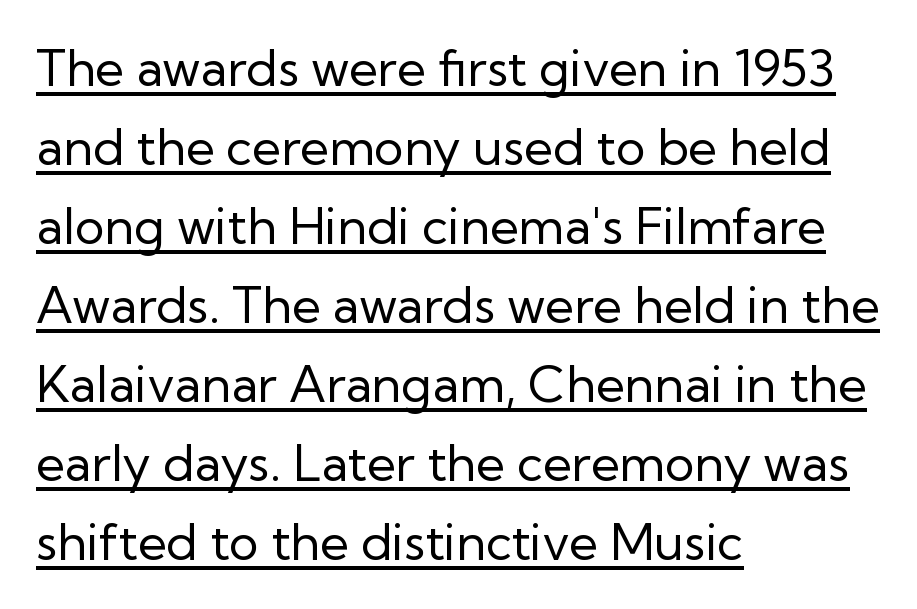
What decoration does the sample have? An underline. To sum up the face: it is a sans, with no serifs. The font is comparable to plain body text, perhaps lighter. The rows are spaced the way most documents space them. The type sits square on the baseline with zero lean.
